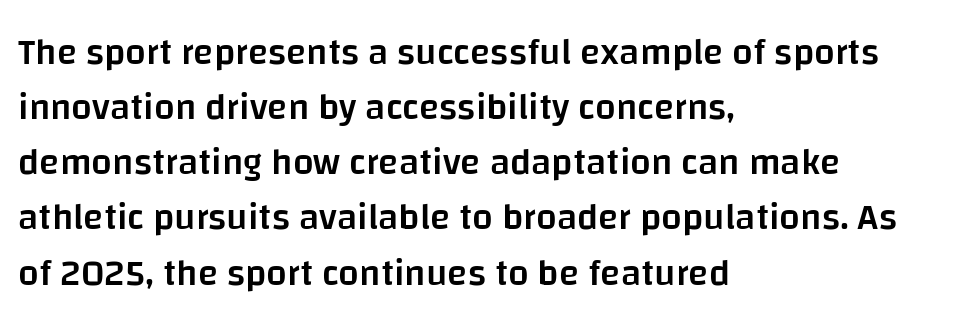
The image shows 37 px semibold sans-serif type, upright; set left-aligned, normal line spacing (1.49x), normal letter spacing, not underlined; low stroke contrast and a large x-height.
